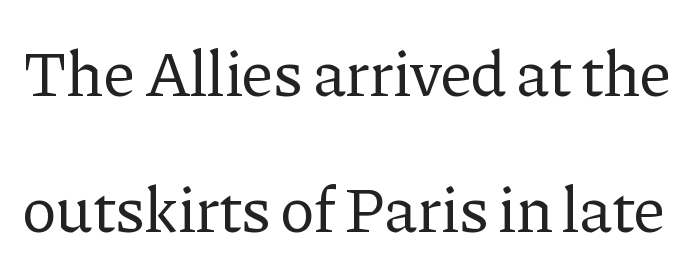
The image shows 65 px regular-weight serif type, upright; set loose line spacing (2.09x), normal letter spacing, not underlined; low stroke contrast and a medium x-height.
